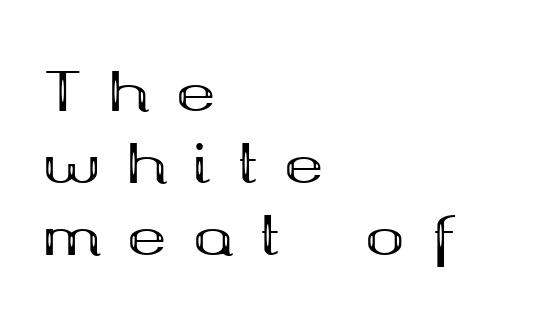
Q: Is the text bold? A: Yes.
Q: Is the text italic (slanted)? A: No, it is upright.
Q: Is the typeface a serif or a sans-serif typeface? A: Serif.
Q: Is the text underlined? A: No.
Q: How is the paragraph aligned? A: Left-aligned.
Q: Is the spacing between letters normal or unusually wide? A: Unusually wide.
Q: Is the spacing between lines tight, normal or loose? A: Normal.
Q: Width (condensed, normal, or wide)? A: Wide.
Q: Stroke contrast? A: Medium.
Q: x-height? A: Medium.
Q: Monospaced? A: No.
